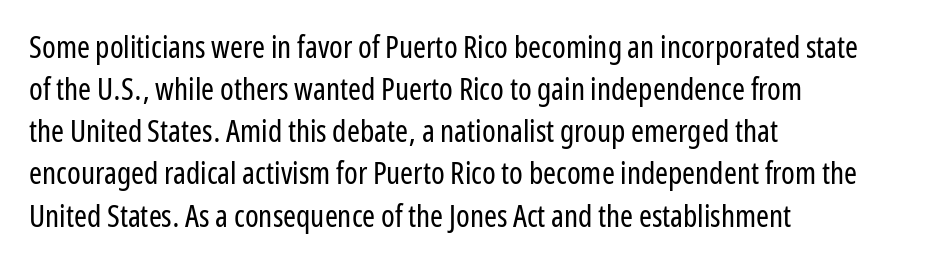
Line spacing here is normal. Is the type heavy? It reads as light-to-regular instead. The foot of each line stays bare and open. The lettering holds an erect, upright posture throughout. Each line starts at the same left margin while the right side varies.
